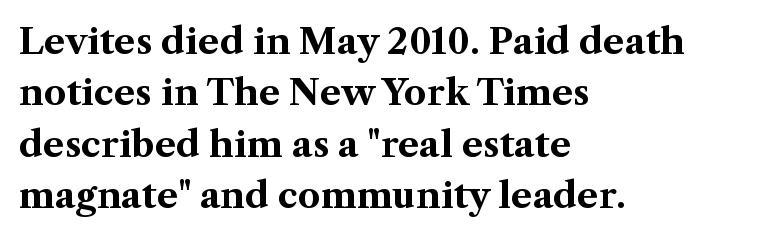
The image shows 36 px bold serif type, upright; set left-aligned, normal line spacing (1.43x), normal letter spacing, not underlined; medium stroke contrast and a medium x-height.
